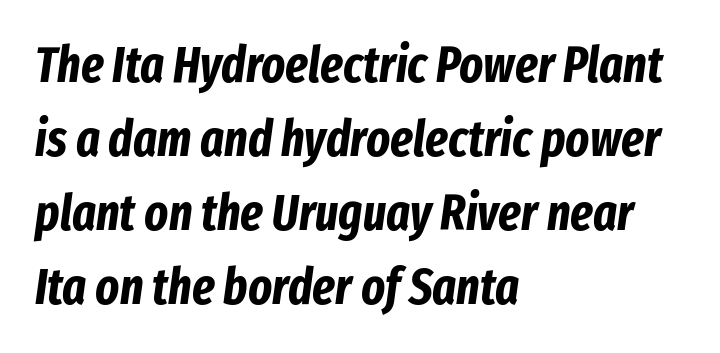
{"italic": "yes", "lean": "right", "slant_degrees": 8, "bold": "yes", "weight": "bold", "width": "condensed", "stroke_contrast": "low", "x_height": "medium", "monospaced": "no", "underline": "no", "align": "left", "line_spacing": "normal", "line_spacing_ratio": 1.48, "letter_spacing": "normal", "letter_spacing_em": 0.0, "glyph_px": 50}
